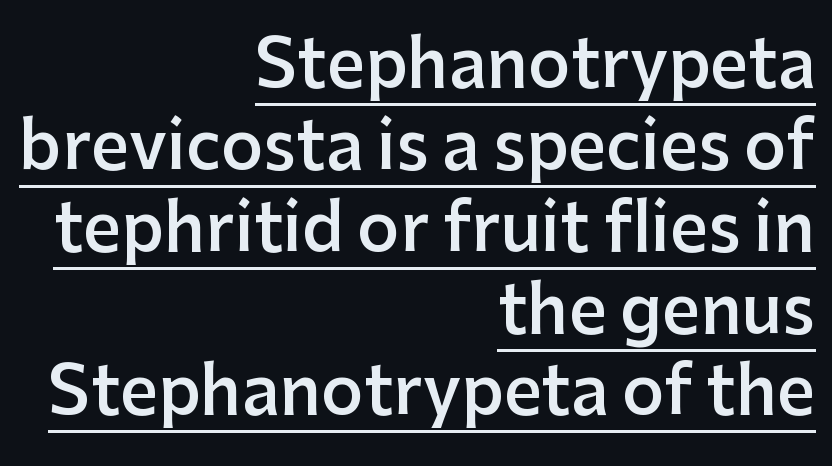
Compared with typical body copy, the letter spacing here is the same. This rendering uses right alignment, leaving the left contour irregular. The glyphs are accompanied by a horizontal stroke just below them. Weight check: semibold — heavier than regular, not quite bold.
